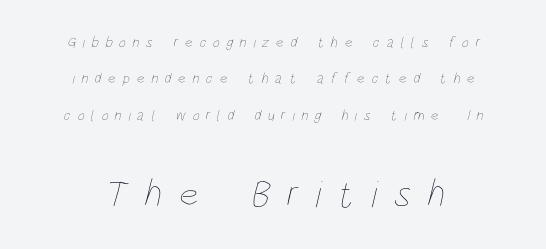
The image shows 38 px thin, condensed type; set centered, loose line spacing (2.43x), unusually wide letter spacing (+0.46 em), not underlined; the second (bottom) block is 2.53x larger; low stroke contrast and a large x-height.
